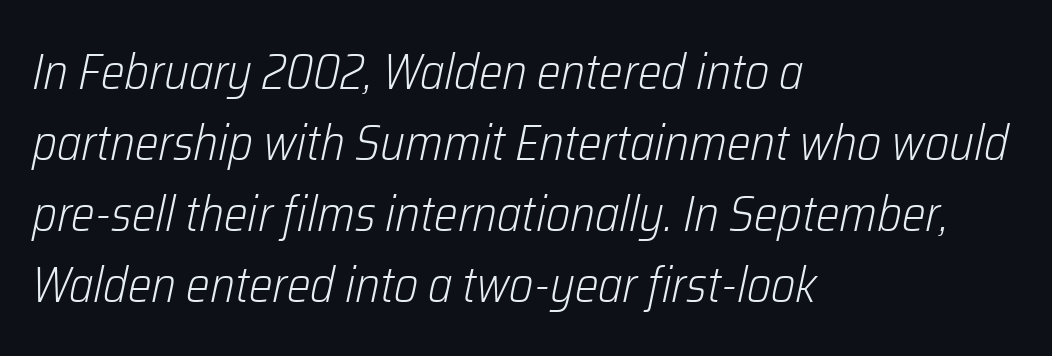
A typesetter would call this zero additional tracking. Notice how the passage keeps a crisp vertical edge on the left only. Students, observe: this is what conventionally led text looks like. Think of a printed novel: that variable character pitch is what you see here. The strokes are not fattened; the text isn't bold.
